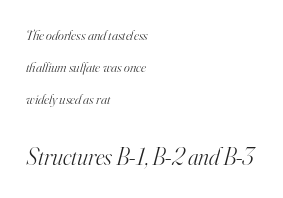
{"italic": "yes", "lean": "right", "slant_degrees": 16, "bold": "no", "underline": "no", "align": "left", "line_spacing": "loose", "line_spacing_ratio": 2.27, "letter_spacing": "normal", "letter_spacing_em": 0.0, "larger_block": "second", "size_ratio": 1.71, "glyph_px": 24}
